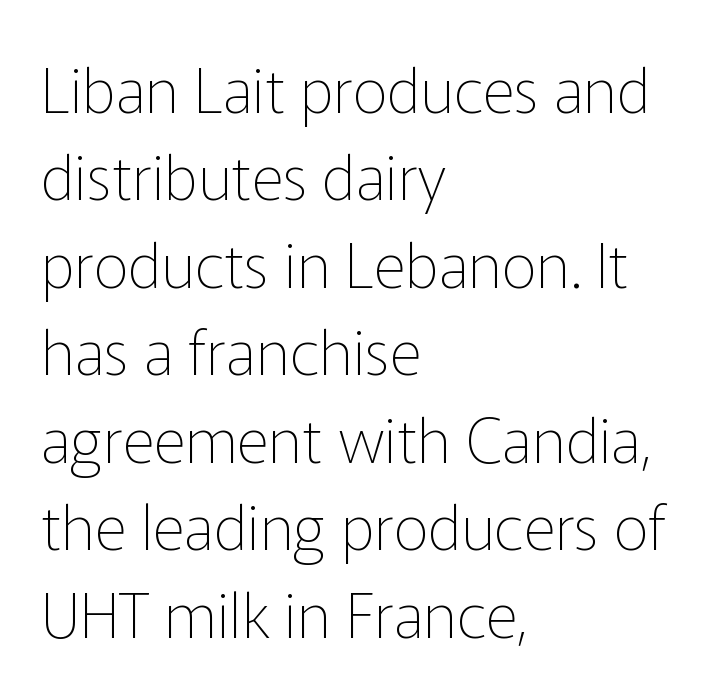
The ragged edge is on the right, which tells us the setting is flush left. Check where the strokes stop: nothing finishes them off — pure sans. The zone under the glyphs is completely vacant. Does extra space separate the letters? No, they use regular spacing. The rendering uses natural spacing where letterforms have individual widths. Does the leading feel generous? No, just average.
